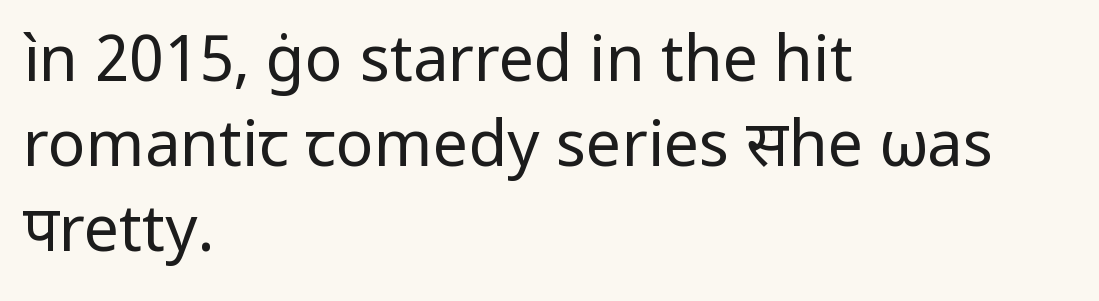
{"serif": "no", "italic": "no", "bold": "no", "weight": "regular", "width": "normal", "stroke_contrast": "low", "x_height": "medium", "monospaced": "no", "underline": "no", "align": "left", "line_spacing": "normal", "line_spacing_ratio": 1.35, "letter_spacing": "normal", "letter_spacing_em": 0.0, "glyph_px": 63}
